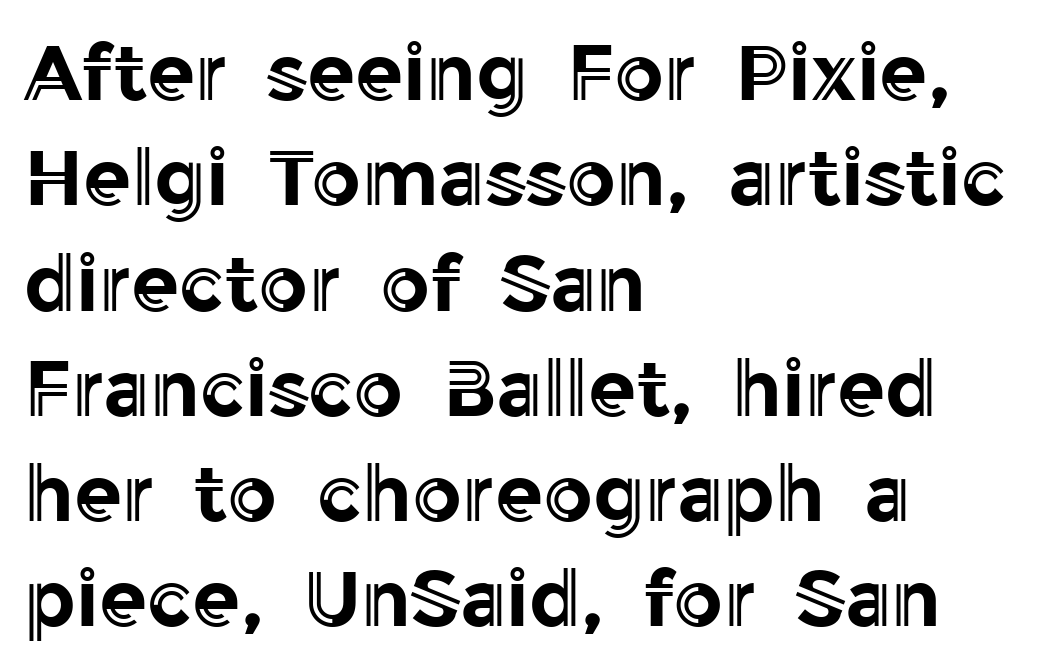
{"italic": "no", "width": "normal", "x_height": "medium", "monospaced": "no", "underline": "no", "align": "left", "line_spacing": "normal", "line_spacing_ratio": 1.35, "letter_spacing": "normal", "letter_spacing_em": 0.0, "glyph_px": 78}
